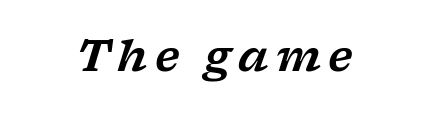
The image shows 43 px wide serif type, italic (leaning right); set not underlined; low stroke contrast and a medium x-height.
